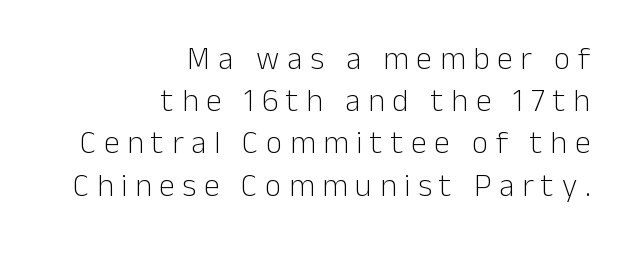
Q: Is the text bold? A: No.
Q: Is the text italic (slanted)? A: No, it is upright.
Q: Is the typeface a serif or a sans-serif typeface? A: Sans-serif.
Q: Is the text underlined? A: No.
Q: How is the paragraph aligned? A: Right-aligned.
Q: Is the spacing between letters normal or unusually wide? A: Unusually wide.
Q: Is the spacing between lines tight, normal or loose? A: Normal.
Q: Width (condensed, normal, or wide)? A: Normal.
Q: Stroke contrast? A: Low.
Q: x-height? A: Medium.
Q: Monospaced? A: No.
